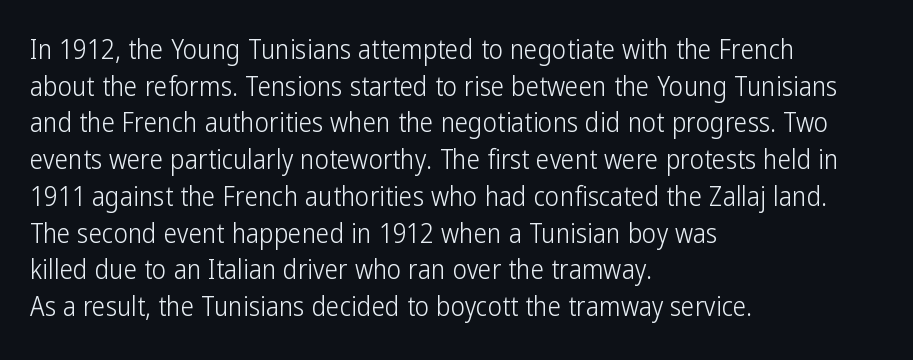
The image shows 27 px text type, upright; set left-aligned, normal line spacing (1.36x), normal letter spacing, not underlined.
